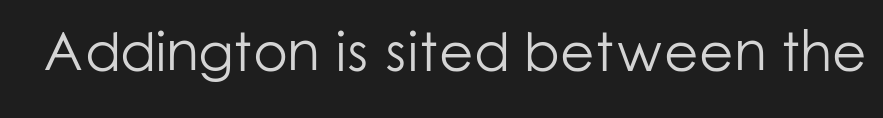
Each letter keeps its own natural width here, so spacing adapts to shape. Type style note: lacks serifs. Designer's note — italics off, roman on. This rendering leaves character spacing at its baseline value. The letters look calm and open, with moderate or lighter stems.
